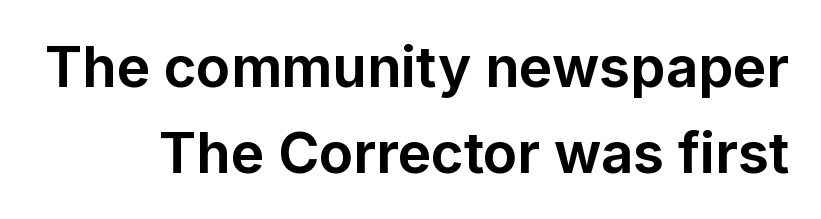
{"serif": "no", "italic": "no", "bold": "yes", "weight": "bold", "width": "normal", "stroke_contrast": "low", "x_height": "medium", "monospaced": "no", "underline": "no", "line_spacing": "normal", "line_spacing_ratio": 1.53, "letter_spacing": "normal", "letter_spacing_em": 0.0, "glyph_px": 56}
